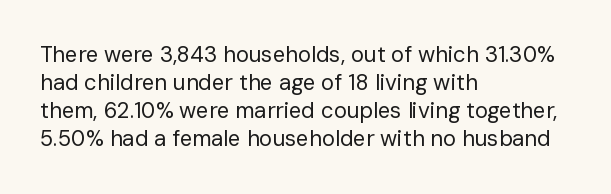
Q: Is the text bold? A: No.
Q: Is the text italic (slanted)? A: No, it is upright.
Q: Is the text underlined? A: No.
Q: How is the paragraph aligned? A: Left-aligned.
Q: Is the spacing between letters normal or unusually wide? A: Normal.
Q: Is the spacing between lines tight, normal or loose? A: Normal.
